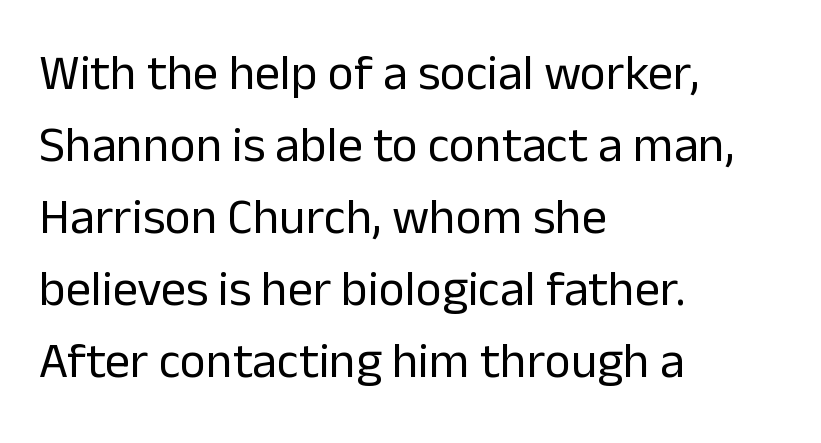
The image shows 50 px regular-weight sans-serif type, upright; set left-aligned, normal line spacing (1.44x), normal letter spacing, not underlined; low stroke contrast and a medium x-height.
